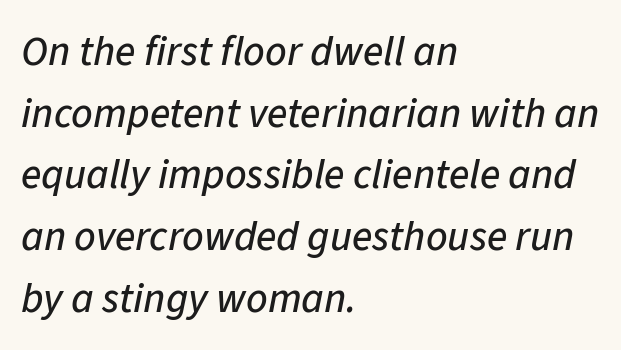
{"italic": "yes", "lean": "right", "slant_degrees": 11, "width": "normal", "stroke_contrast": "low", "x_height": "medium", "monospaced": "no", "underline": "no", "align": "left", "line_spacing": "normal", "line_spacing_ratio": 1.47, "letter_spacing": "normal", "letter_spacing_em": 0.0, "glyph_px": 42}
